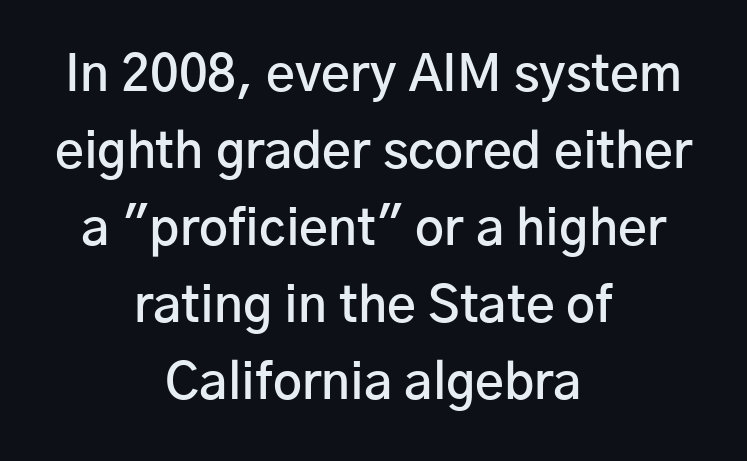
{"serif": "no", "italic": "no", "bold": "semi", "weight": "semibold", "width": "normal", "stroke_contrast": "low", "x_height": "medium", "monospaced": "no", "underline": "no", "align": "center", "line_spacing": "normal", "line_spacing_ratio": 1.54, "letter_spacing": "normal", "letter_spacing_em": 0.0, "glyph_px": 50}
